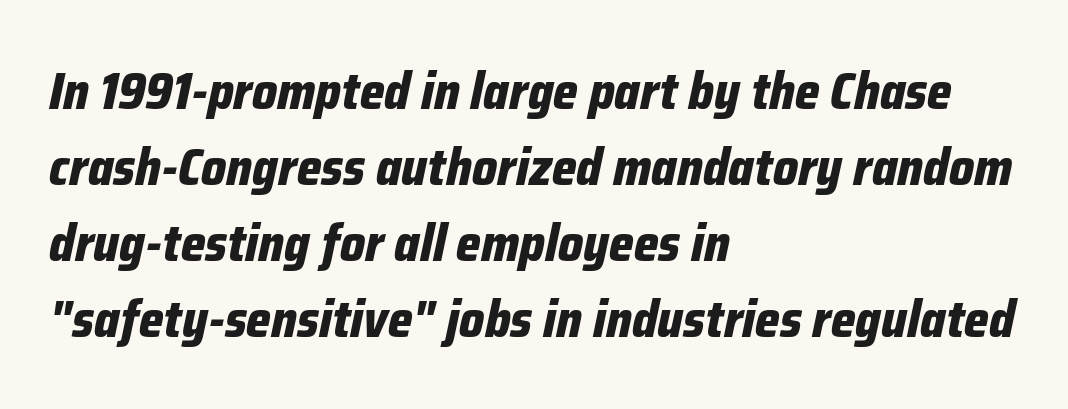
The image shows 52 px bold, condensed type, italic (leaning right); set left-aligned, normal line spacing (1.46x), normal letter spacing, not underlined; low stroke contrast and a medium x-height.
